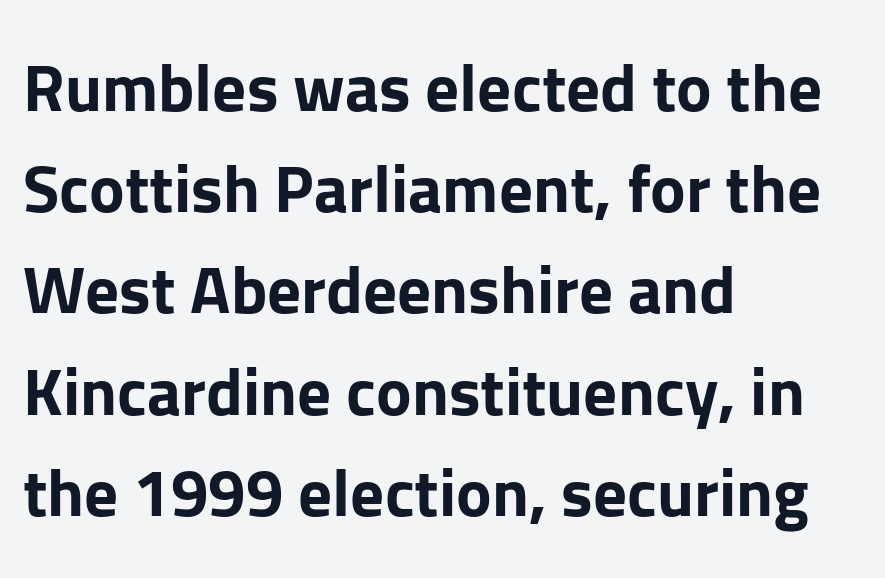
{"serif": "no", "italic": "no", "bold": "yes", "weight": "bold", "width": "normal", "stroke_contrast": "low", "x_height": "medium", "monospaced": "no", "underline": "no", "align": "left", "line_spacing": "normal", "line_spacing_ratio": 1.51, "letter_spacing": "normal", "letter_spacing_em": 0.0, "glyph_px": 67}
